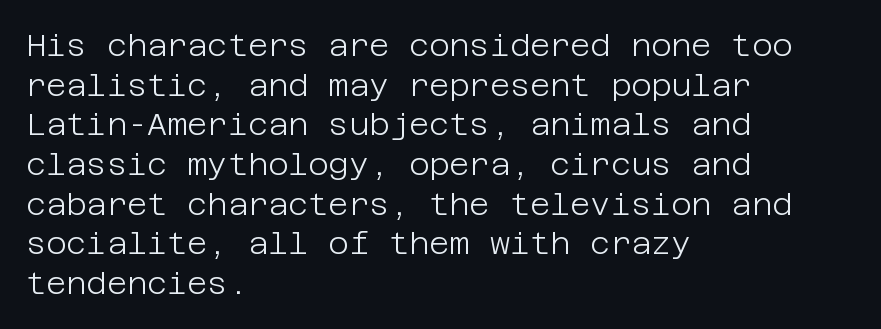
A typesetter would label this face a sans. Nothing heavy about these letters — not bold at all. How are the letters spaced? Ordinarily, with no added tracking. Alignment: flush left.
